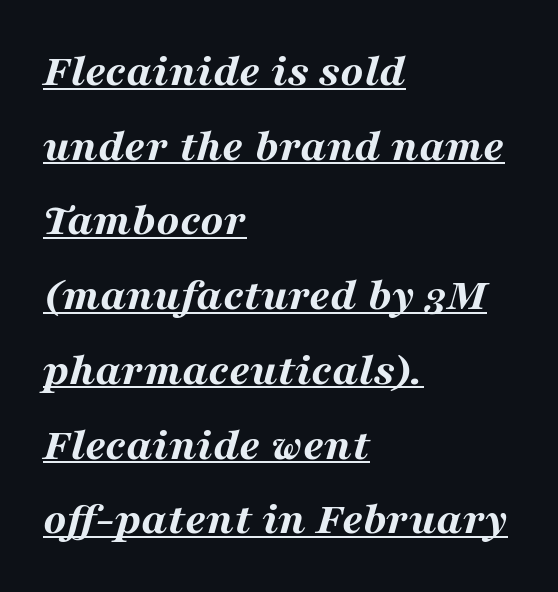
The image shows 47 px bold, wide type, italic (leaning right); set left-aligned, normal line spacing (1.59x), normal letter spacing, underlined; medium stroke contrast and a medium x-height.
